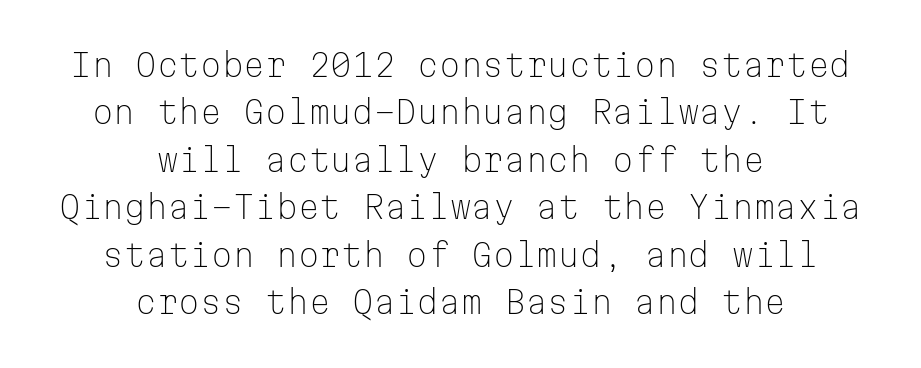
Q: Is the text bold? A: No.
Q: Is the text italic (slanted)? A: No, it is upright.
Q: Is the typeface a serif or a sans-serif typeface? A: Sans-serif.
Q: Is the text underlined? A: No.
Q: How is the paragraph aligned? A: Centered.
Q: Is the spacing between letters normal or unusually wide? A: Normal.
Q: Is the spacing between lines tight, normal or loose? A: Normal.
Q: Width (condensed, normal, or wide)? A: Normal.
Q: Stroke contrast? A: Low.
Q: x-height? A: Medium.
Q: Monospaced? A: Yes.
